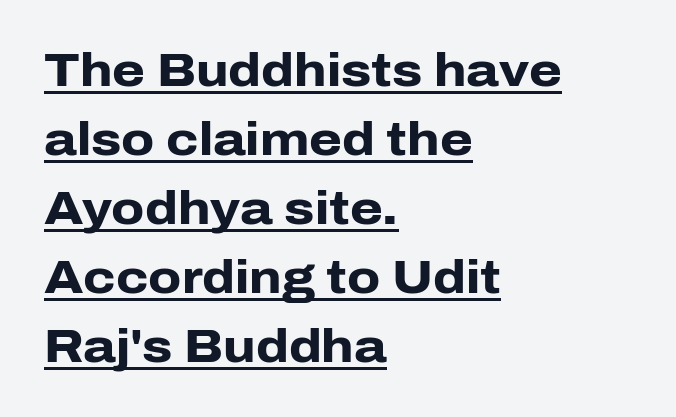
Q: Is the text bold? A: Yes.
Q: Is the text italic (slanted)? A: No, it is upright.
Q: Is the typeface a serif or a sans-serif typeface? A: Sans-serif.
Q: Is the text underlined? A: Yes.
Q: How is the paragraph aligned? A: Left-aligned.
Q: Is the spacing between letters normal or unusually wide? A: Normal.
Q: Is the spacing between lines tight, normal or loose? A: Normal.
Q: Width (condensed, normal, or wide)? A: Normal.
Q: Stroke contrast? A: Low.
Q: x-height? A: Medium.
Q: Monospaced? A: No.
